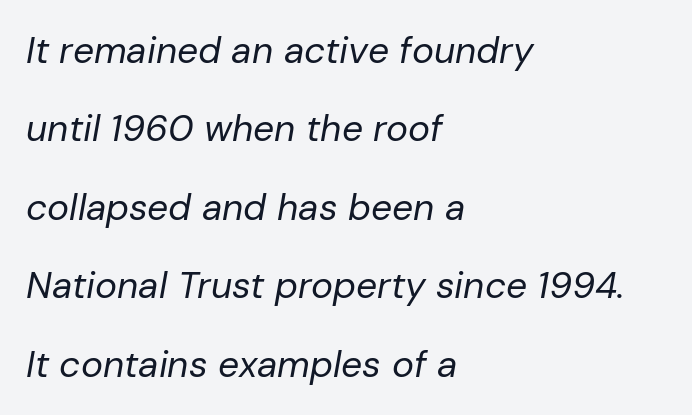
The image shows 37 px regular-weight type, italic (leaning right); set left-aligned, loose line spacing (2.12x), normal letter spacing, not underlined; low stroke contrast and a medium x-height.
